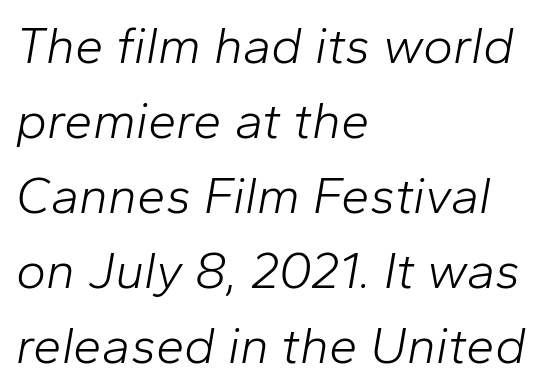
The image shows 51 px light type, italic (leaning right); set left-aligned, normal line spacing (1.47x), normal letter spacing, not underlined; low stroke contrast and a medium x-height.
